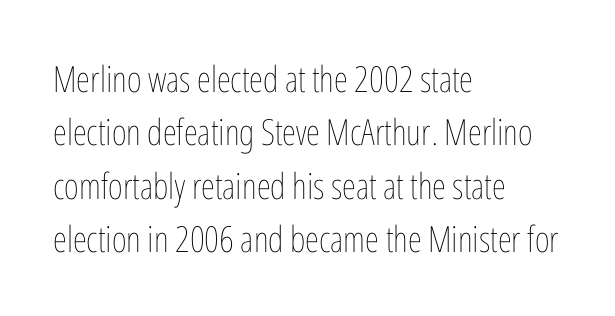
{"italic": "no", "bold": "no", "weight": "thin", "width": "condensed", "stroke_contrast": "low", "x_height": "medium", "monospaced": "no", "underline": "no", "align": "left", "line_spacing": "normal", "line_spacing_ratio": 1.48, "letter_spacing": "normal", "letter_spacing_em": 0.0, "glyph_px": 36}
